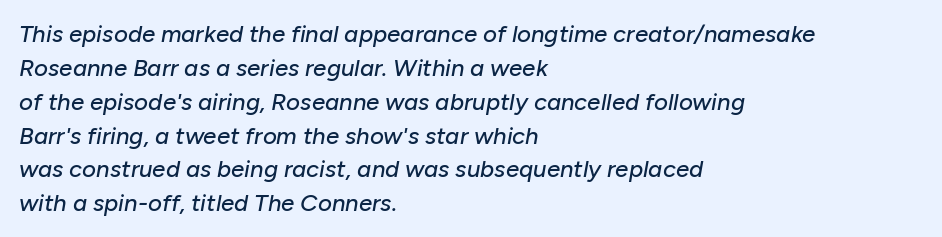
This is oblique type, the kind used for emphasis or titles. Honestly, the row spacing looks completely unremarkable. This rendering features lettering with no underline. Between one letter and the next there's only the usual sliver of space. A student would call this left alignment; a typographer would say flush left, rag right.
